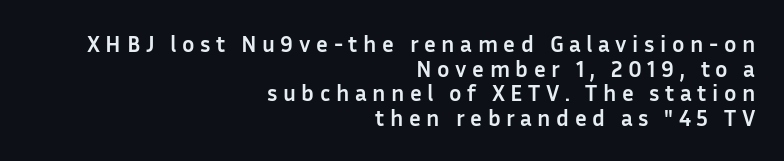
The image shows 23 px bold type, upright; set right-aligned, tight line spacing (1.07x), unusually wide letter spacing (+0.24 em), not underlined.
